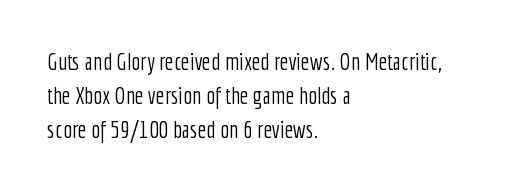
The image shows 24 px text type, upright; set left-aligned, normal line spacing (1.42x), normal letter spacing, not underlined.
